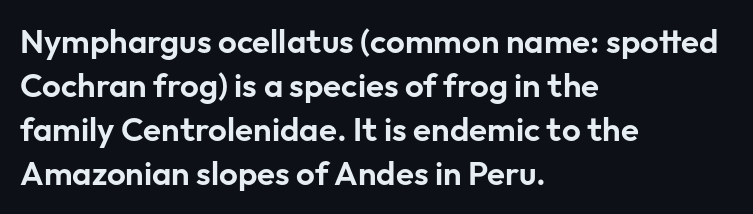
The image shows 33 px sans-serif type, upright; set left-aligned, normal line spacing (1.33x), normal letter spacing, not underlined; low stroke contrast and a medium x-height.
